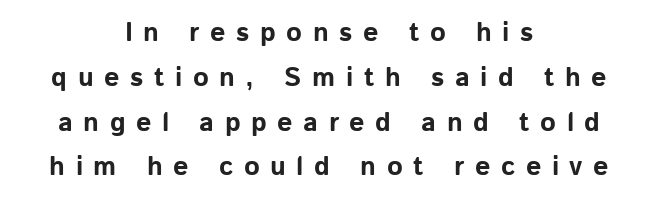
{"italic": "no", "bold": "yes", "underline": "no", "align": "center", "line_spacing": "normal", "line_spacing_ratio": 1.66, "letter_spacing": "wide", "letter_spacing_em": 0.39, "glyph_px": 27}
